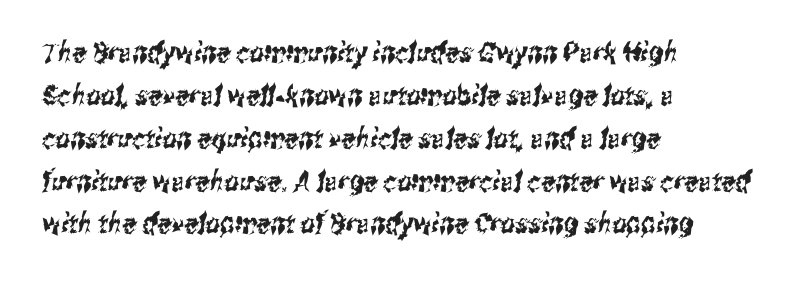
{"serif": "no", "width": "condensed", "stroke_contrast": "medium", "x_height": "medium", "monospaced": "no", "underline": "no", "align": "left", "line_spacing": "normal", "line_spacing_ratio": 1.53, "letter_spacing": "normal", "letter_spacing_em": 0.0, "glyph_px": 28}
